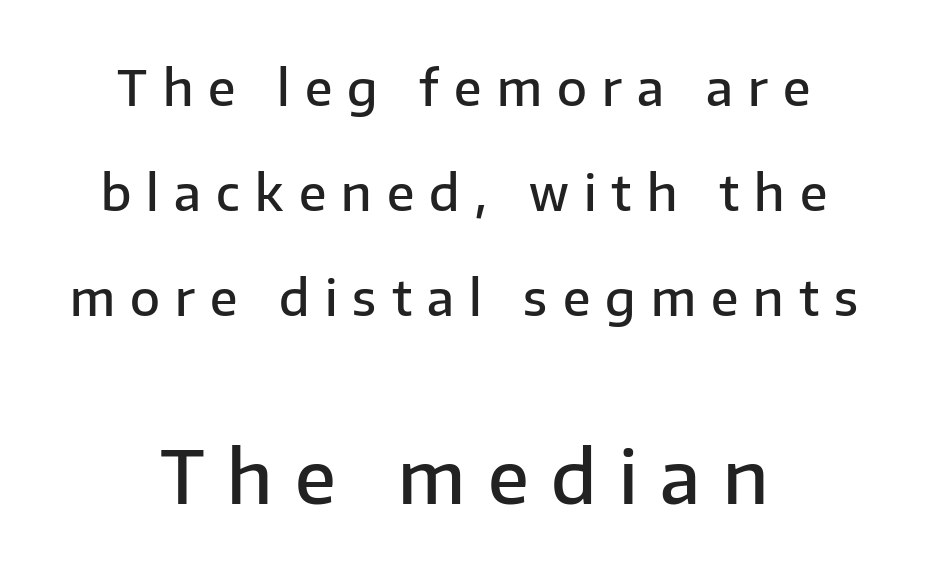
The image shows 73 px semibold sans-serif type, upright; set centered, loose line spacing (2.14x), unusually wide letter spacing (+0.31 em), not underlined; the second (bottom) block is 1.49x larger; low stroke contrast and a medium x-height.
